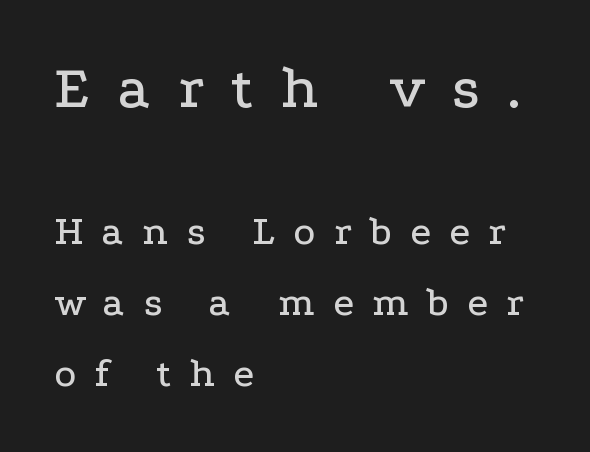
Spacing verdict: proportional, widths tailored to each character. Characters remain perfectly vertical along every line. The text was rendered using a seriffed face with decorative stroke endings. Note: larger setting up top, smaller setting below. Where is the straight margin? On the left.
